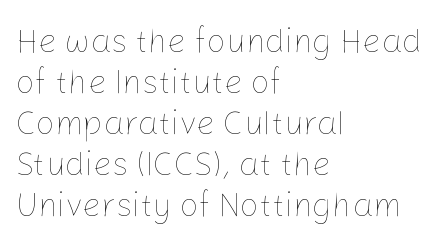
Here the glyphs are tracked normally, forming tight word shapes. Do the characters align in a grid? No, the font is proportional. A student would call this left alignment; a typographer would say flush left, rag right. Rule under the text: the space is simply empty. No chunkiness to these letters — they're not bold. When letters stand straight like this, we call the style roman or upright.
